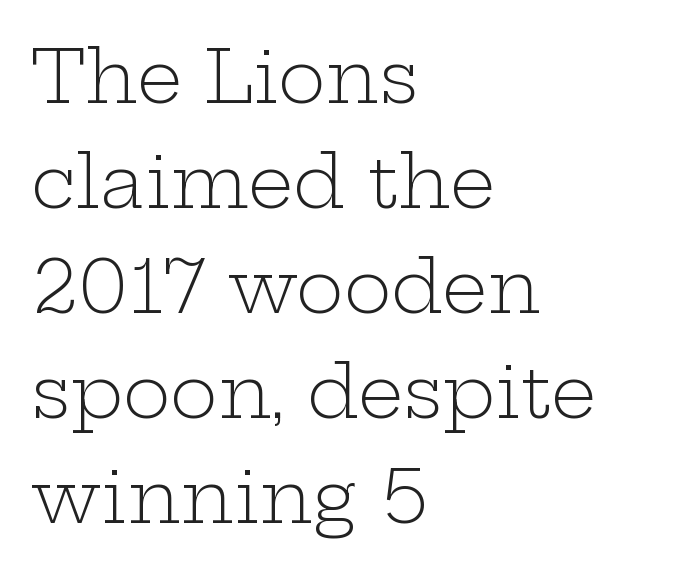
{"serif": "yes", "italic": "no", "bold": "no", "weight": "light", "width": "wide", "stroke_contrast": "low", "x_height": "medium", "monospaced": "no", "underline": "no", "align": "left", "line_spacing": "normal", "line_spacing_ratio": 1.46, "letter_spacing": "normal", "letter_spacing_em": 0.0, "glyph_px": 72}
